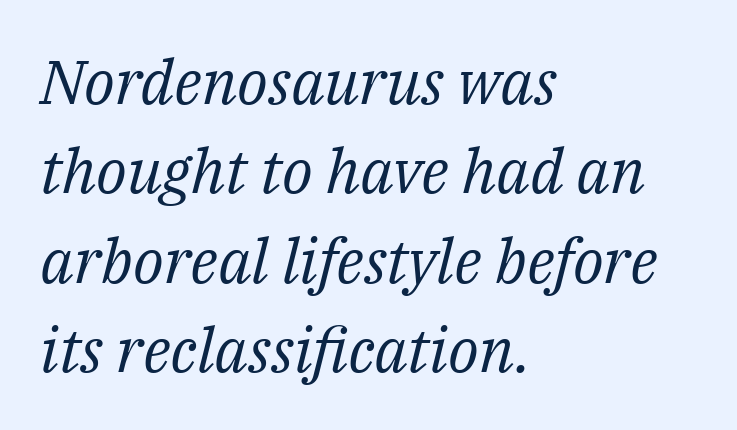
Q: Is the text bold? A: No.
Q: Is the text italic (slanted)? A: Yes, it leans right by about 14 degrees.
Q: Is the typeface a serif or a sans-serif typeface? A: Serif.
Q: Is the text underlined? A: No.
Q: How is the paragraph aligned? A: Left-aligned.
Q: Is the spacing between letters normal or unusually wide? A: Normal.
Q: Is the spacing between lines tight, normal or loose? A: Normal.
Q: Width (condensed, normal, or wide)? A: Normal.
Q: Stroke contrast? A: Medium.
Q: x-height? A: Medium.
Q: Monospaced? A: No.
